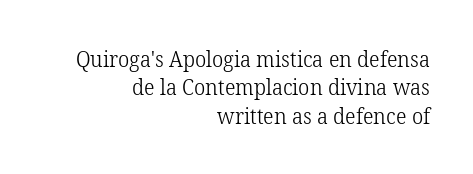
Inter-character spacing is left at the font's built-in metrics. Horizontal alignment here is rightward, an uncommon choice for prose. This sample uses an upright cut, with every glyph sitting square on the baseline. Type without underlining. Compared with a typical body face, this is equally light or lighter still. How would I describe the line gaps? Plain and ordinary.
